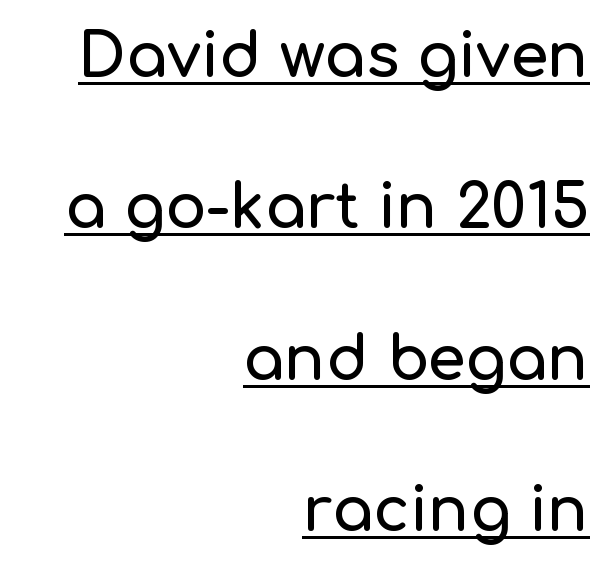
{"serif": "no", "italic": "no", "width": "normal", "stroke_contrast": "low", "x_height": "medium", "monospaced": "no", "underline": "yes", "align": "right", "line_spacing": "loose", "line_spacing_ratio": 2.48, "letter_spacing": "normal", "letter_spacing_em": 0.0, "glyph_px": 61}
